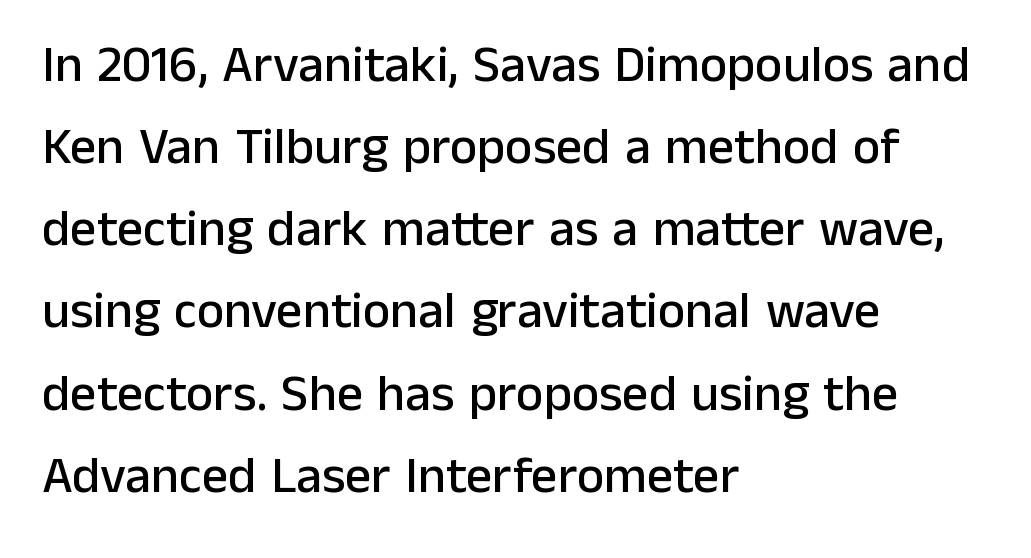
The image shows 52 px sans-serif type, upright; set left-aligned, normal line spacing (1.58x), normal letter spacing, not underlined; low stroke contrast and a medium x-height.
